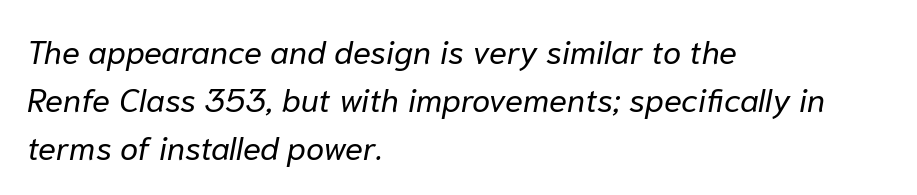
{"italic": "yes", "lean": "right", "slant_degrees": 10, "bold": "no", "weight": "regular", "width": "normal", "stroke_contrast": "low", "x_height": "medium", "monospaced": "no", "underline": "no", "align": "left", "line_spacing": "normal", "line_spacing_ratio": 1.46, "letter_spacing": "normal", "letter_spacing_em": 0.0, "glyph_px": 33}
